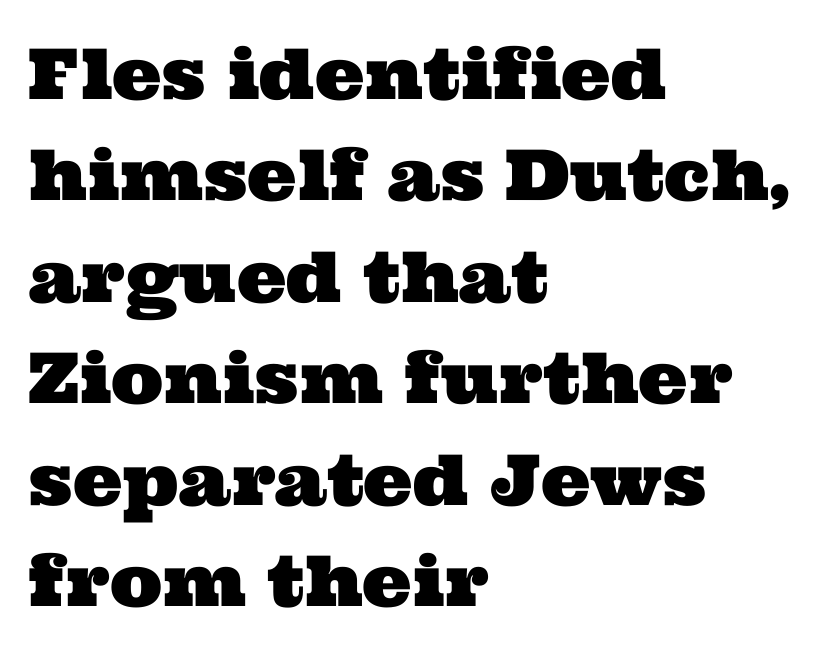
Caption: multi-line text, flush left, ragged right. The space directly below the letters is spotless. The type is set solid horizontally, with unmodified tracking. The face used here is proportionally spaced, like ordinary book or web type. The vertical gap from one line to the next is medium.
